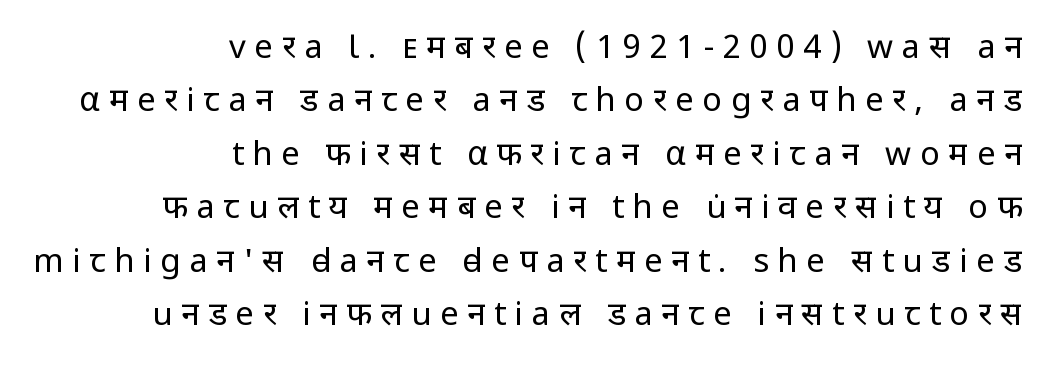
{"serif": "no", "italic": "no", "bold": "no", "weight": "regular", "width": "normal", "stroke_contrast": "low", "x_height": "medium", "monospaced": "no", "underline": "no", "align": "right", "line_spacing": "normal", "line_spacing_ratio": 1.62, "letter_spacing": "wide", "letter_spacing_em": 0.26, "glyph_px": 33}
